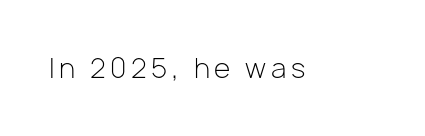
The space directly below the letters is spotless. The letters look calm and open, with moderate or lighter stems. Notice how the stems are strictly vertical — no italics here.
